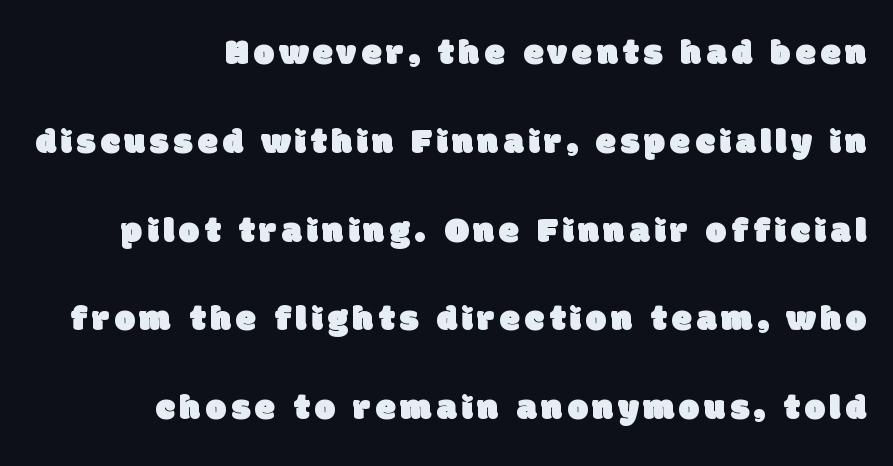
The image shows 37 px sans-serif type; set right-aligned, loose line spacing (2.4x), not underlined; low stroke contrast and a large x-height.
